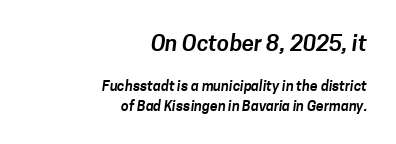
The image shows 22 px text type; set right-aligned, normal line spacing (1.4x), normal letter spacing, not underlined; the first (top) block is 1.57x larger.
